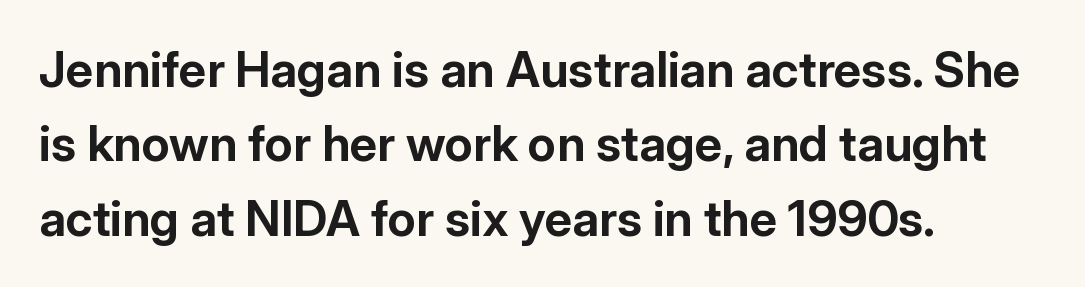
Each letter keeps its own natural width here, so spacing adapts to shape. Every letter is thick-stroked: bold, no question. The lettering holds an erect, upright posture throughout. The vertical gap from one line to the next is medium.
